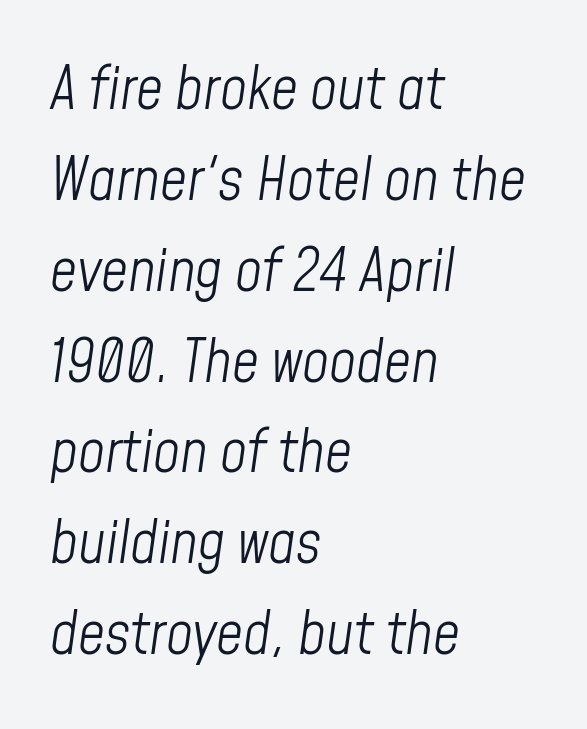
The passage shown is not underscored anywhere. Is the type slanted? Yes — the strokes lean at a clear angle. Looks like regular typesetting: each glyph gets only the width it needs. The space between consecutive lines is moderate.
